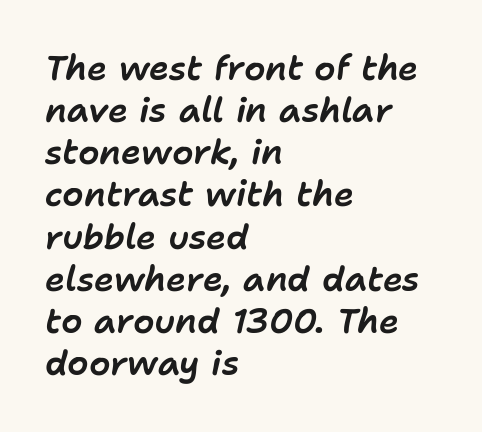
{"italic": "yes", "lean": "right", "slant_degrees": 11, "width": "normal", "stroke_contrast": "low", "x_height": "medium", "monospaced": "no", "underline": "no", "align": "left", "line_spacing_ratio": 1.24, "letter_spacing": "normal", "letter_spacing_em": 0.0, "glyph_px": 34}
